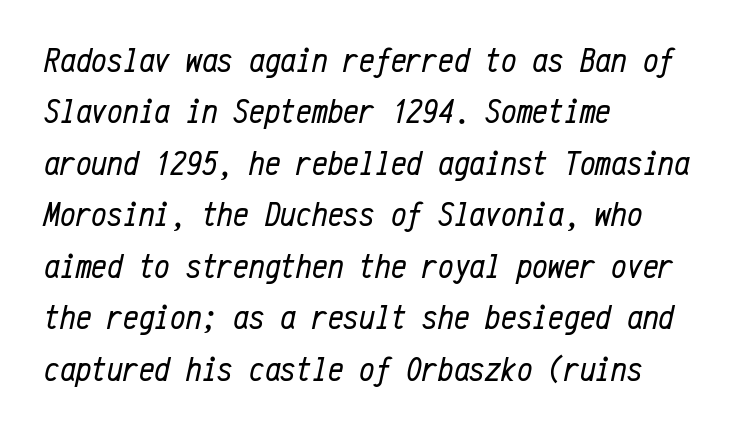
The image shows 35 px regular-weight, condensed type, italic (leaning right), monospaced; set left-aligned, normal line spacing (1.47x), normal letter spacing, not underlined; low stroke contrast and a medium x-height.
